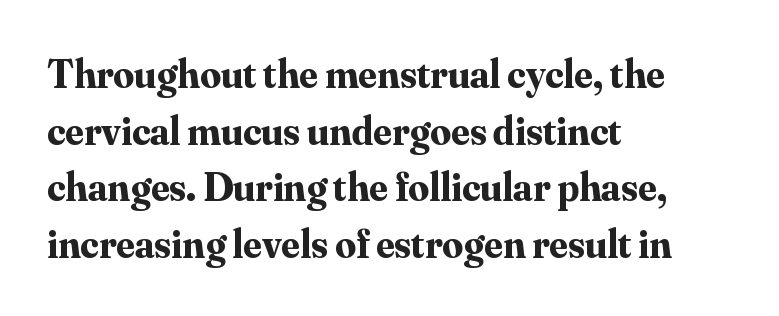
The image shows 41 px bold serif type, upright; set left-aligned, normal line spacing (1.38x), normal letter spacing, not underlined; medium stroke contrast and a small x-height.
